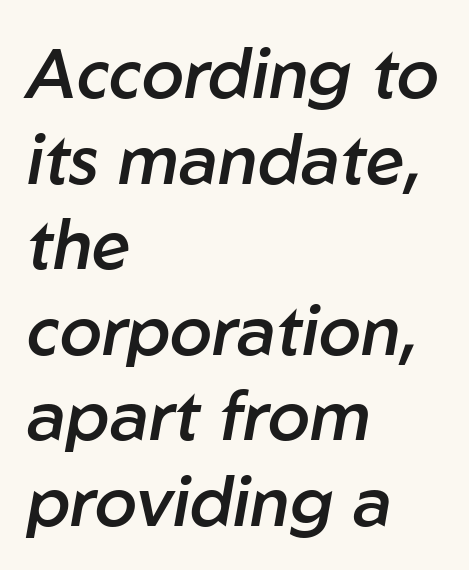
The image shows 69 px semibold type, italic (leaning right); set left-aligned, line spacing 1.24x, normal letter spacing, not underlined; low stroke contrast and a medium x-height.
